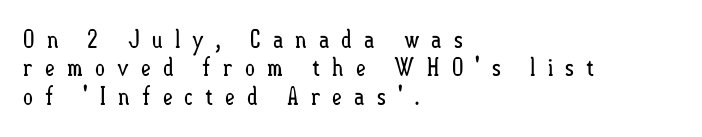
The zone under the glyphs is completely vacant. Visually the block forms a straight wall on the left and a jagged coastline on the right. Spacing between characters has been opened up far beyond the box default. Each new line begins almost immediately beneath the previous one.
